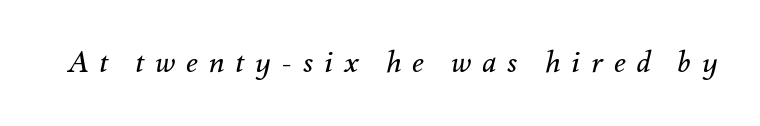
{"italic": "yes", "lean": "right", "slant_degrees": 12, "bold": "no", "weight": "regular", "width": "normal", "stroke_contrast": "medium", "x_height": "small", "monospaced": "no", "underline": "no", "letter_spacing": "wide", "letter_spacing_em": 0.36, "glyph_px": 30}
